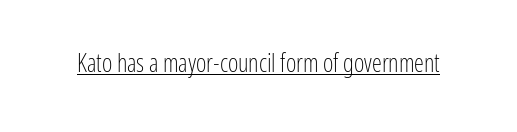
The letterforms sit at book weight or below. Posture: upright roman. Here the glyphs are tracked normally, forming tight word shapes. The words here are underlined.
